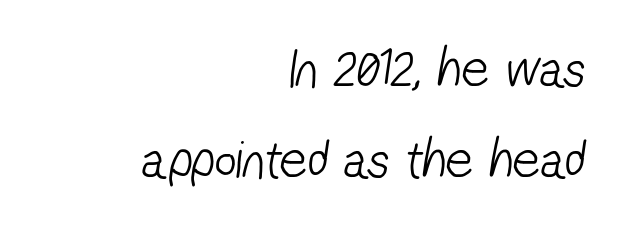
The leading is moderate, giving the passage an even texture. Character widths vary here, with narrow letters taking less room than wide ones. Weight class: somewhere from thin through regular. Just letters on the line, the space beneath them empty. The paragraph shown leans on its right margin. The passage shown is typeset with a sans-serif family.
